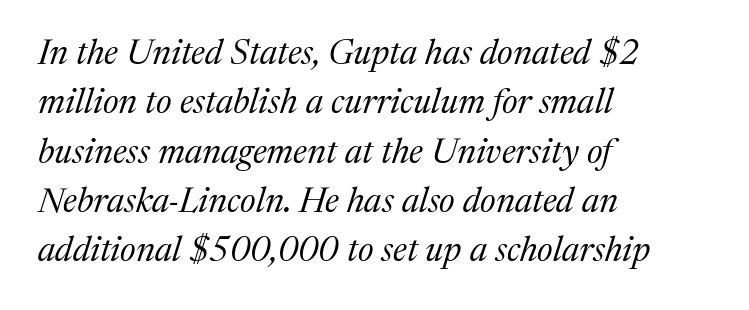
The ragged edge is on the right, which tells us the setting is flush left. Stem width sits at or under what a default text font uses. Varying glyph widths throughout — classic text-font behaviour. How would I describe the line gaps? Plain and ordinary.
